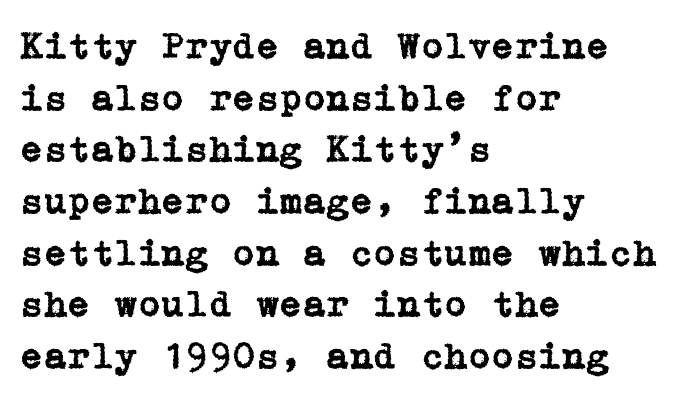
{"serif": "yes", "italic": "no", "width": "normal", "stroke_contrast": "low", "x_height": "medium", "underline": "no", "align": "left", "line_spacing": "normal", "line_spacing_ratio": 1.36, "letter_spacing": "normal", "letter_spacing_em": 0.0, "glyph_px": 38}
